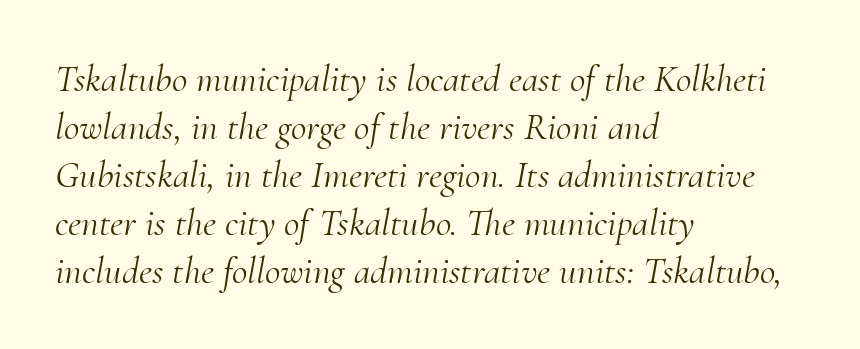
Tracking value appears to be zero — textbook default spacing. Regular leading. Each letter's strokes conclude with small projecting serifs. The typesetting does not lean heavy: it is not bold. The whole block is typeset with a tilt. Visually the block forms a straight wall on the left and a jagged coastline on the right.
